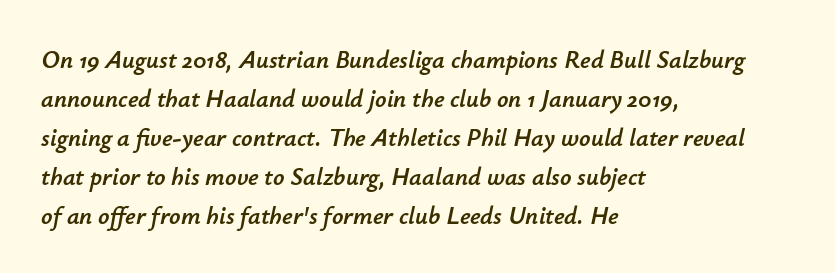
The specimen omits any rule beneath the text block's lines. The glyphs look as if they've been sheared to an angle. The text block is weighted toward the left margin, trailing off unevenly rightward. Vertically, the passage feels balanced, rows spaced as you'd expect. Tracking here is standard; glyphs follow each other at the usual distance.
